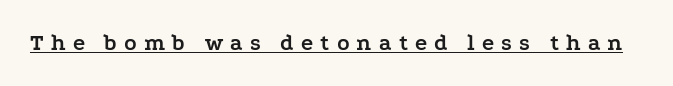
Q: Is the text bold? A: Yes.
Q: Is the text italic (slanted)? A: No, it is upright.
Q: Is the text underlined? A: Yes.
Q: Is the spacing between letters normal or unusually wide? A: Unusually wide.
